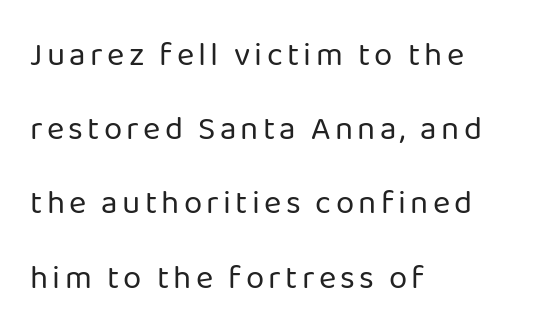
{"serif": "no", "italic": "no", "bold": "no", "weight": "regular", "width": "normal", "stroke_contrast": "low", "x_height": "medium", "monospaced": "no", "underline": "no", "align": "left", "line_spacing": "loose", "line_spacing_ratio": 2.25, "glyph_px": 33}
